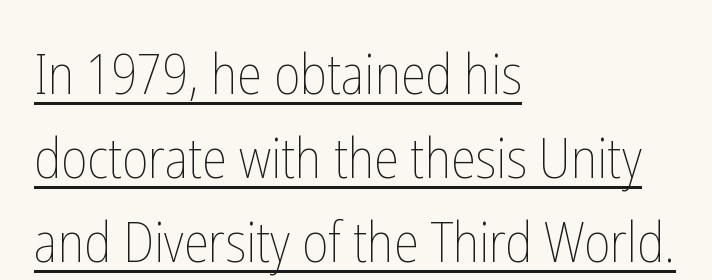
Q: Is the text bold? A: No.
Q: Is the text italic (slanted)? A: No, it is upright.
Q: Is the text underlined? A: Yes.
Q: How is the paragraph aligned? A: Left-aligned.
Q: Is the spacing between letters normal or unusually wide? A: Normal.
Q: Is the spacing between lines tight, normal or loose? A: Normal.
Q: Width (condensed, normal, or wide)? A: Condensed.
Q: Stroke contrast? A: Low.
Q: x-height? A: Medium.
Q: Monospaced? A: No.
